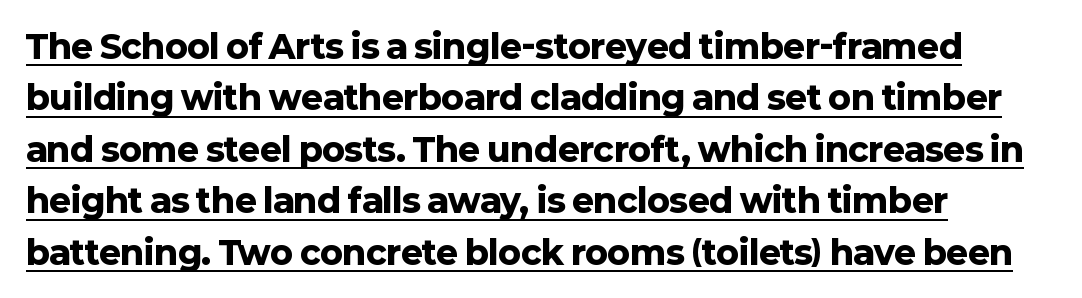
The image shows 33 px heavy sans-serif type, upright; set left-aligned, normal line spacing (1.56x), normal letter spacing, underlined; low stroke contrast and a medium x-height.
